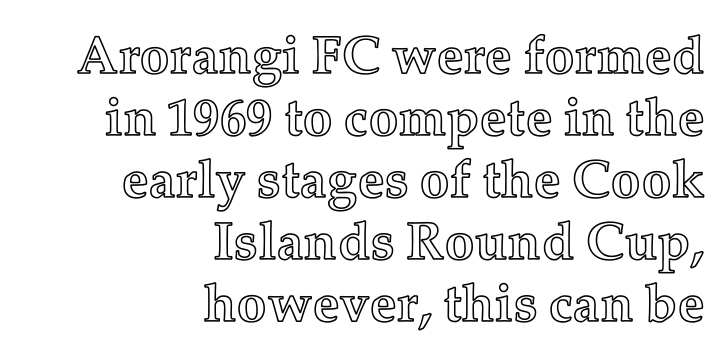
{"italic": "no", "width": "normal", "x_height": "medium", "monospaced": "no", "underline": "no", "align": "right", "line_spacing_ratio": 1.17, "letter_spacing": "normal", "letter_spacing_em": 0.0, "glyph_px": 53}
